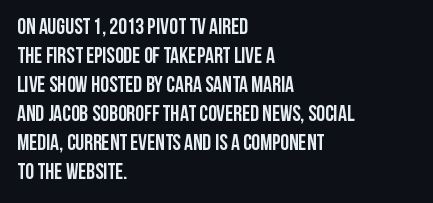
The image shows 22 px bold type, upright; set left-aligned, normal line spacing (1.32x), normal letter spacing, not underlined.
